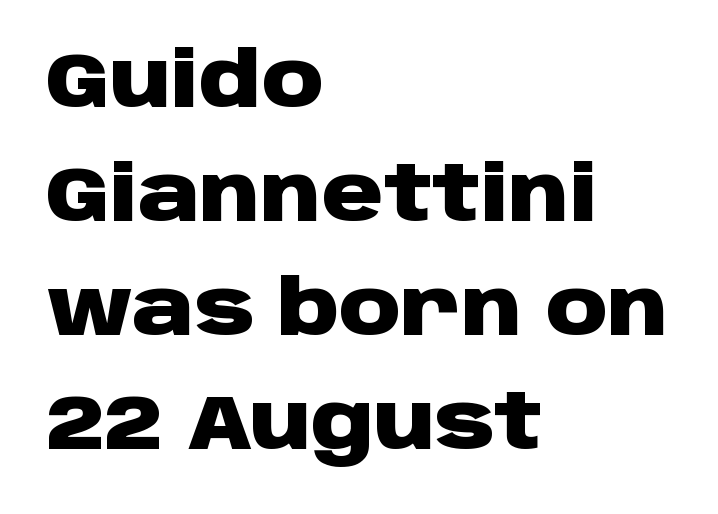
The image shows 76 px heavy, wide sans-serif type, upright; set left-aligned, normal line spacing (1.5x), normal letter spacing, not underlined; low stroke contrast and a large x-height.
